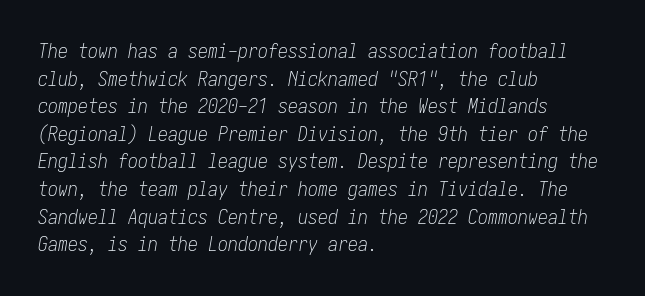
The passage shown leans; its letterforms are oblique. Summary of vertical rhythm: regular, with standard interline spacing. Ink coverage per letter is moderate at most. A clean baseline with only descenders dipping below it.
